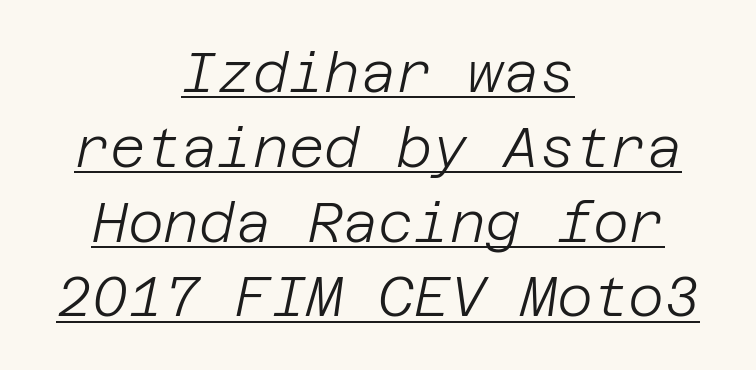
The image shows 55 px light type, italic (leaning right); set centered, normal line spacing (1.36x), normal letter spacing, underlined; low stroke contrast and a large x-height.
